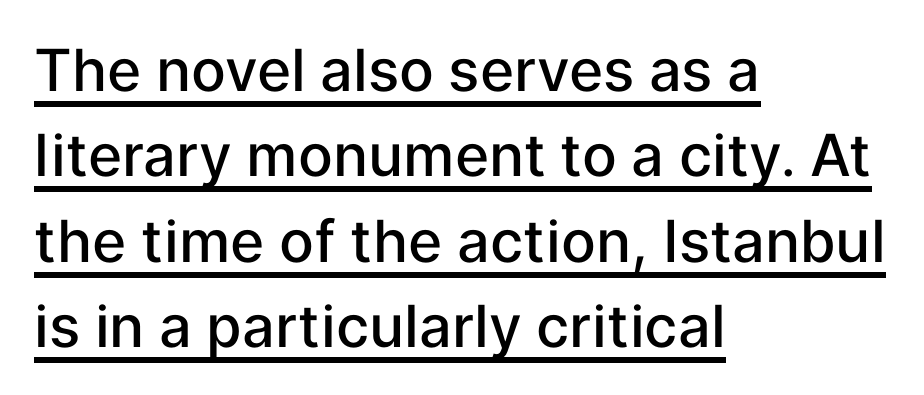
I'd describe the lettering as semibold — firm but not a full bold. The line texture is even and compact thanks to regular tracking. The passage shown is typeset with a sans-serif family. The letters advance in unequal steps, a hallmark of proportional type. In CSS terms this would be text-align: left.
